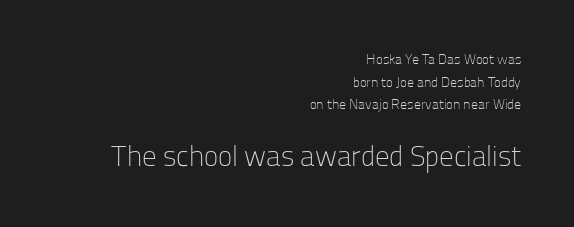
Regarding leading, the lines here are spaced in the standard way. On a weight scale, this lands at 450 or below. Decoration check: the copy has no underline. Spacing between characters is what you'd get straight out of the box.
